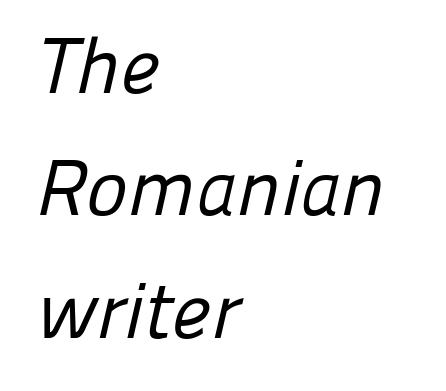
The image shows 79 px regular-weight sans-serif type; set left-aligned, normal line spacing (1.55x), normal letter spacing, not underlined; low stroke contrast and a medium x-height.
